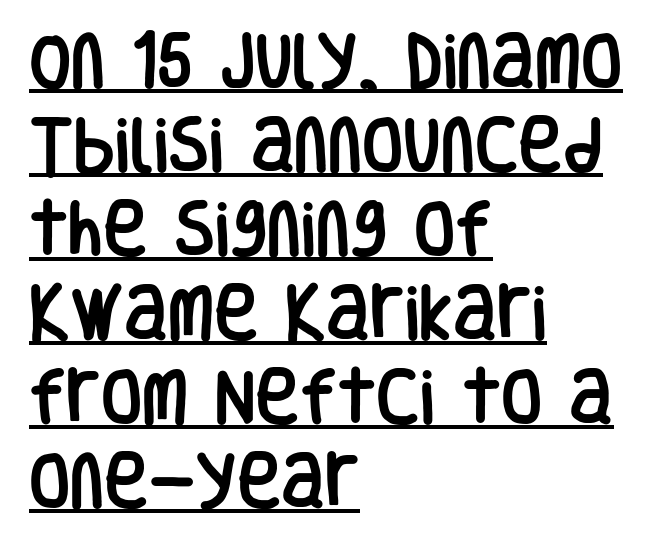
The image shows 60 px condensed sans-serif type, upright; set left-aligned, normal line spacing (1.4x), normal letter spacing, underlined; low stroke contrast and a large x-height.
